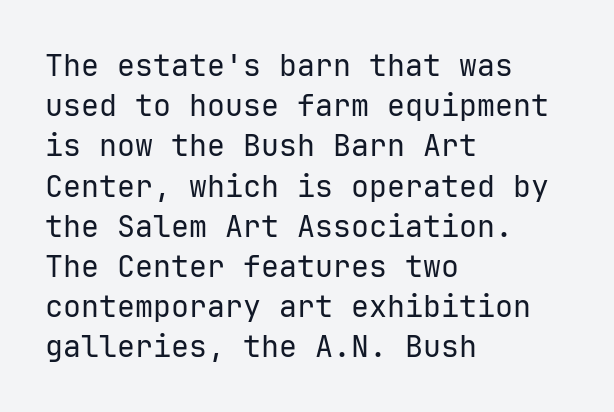
{"serif": "no", "italic": "no", "bold": "no", "weight": "regular", "width": "normal", "stroke_contrast": "low", "x_height": "medium", "monospaced": "yes", "underline": "no", "align": "left", "line_spacing": "normal", "line_spacing_ratio": 1.34, "letter_spacing": "normal", "letter_spacing_em": 0.0, "glyph_px": 30}
